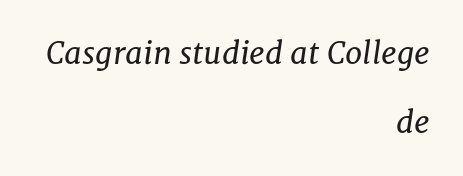
The image shows 31 px regular-weight serif type, italic (leaning right); set right-aligned, loose line spacing (2.23x), normal letter spacing, not underlined; low stroke contrast and a medium x-height.
